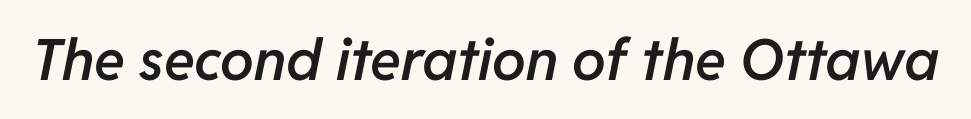
Q: Is the text bold? A: Semi-bold.
Q: Is the text italic (slanted)? A: Yes, it leans right by about 11 degrees.
Q: Is the text underlined? A: No.
Q: Is the spacing between letters normal or unusually wide? A: Normal.
Q: Width (condensed, normal, or wide)? A: Normal.
Q: Stroke contrast? A: Low.
Q: x-height? A: Medium.
Q: Monospaced? A: No.
